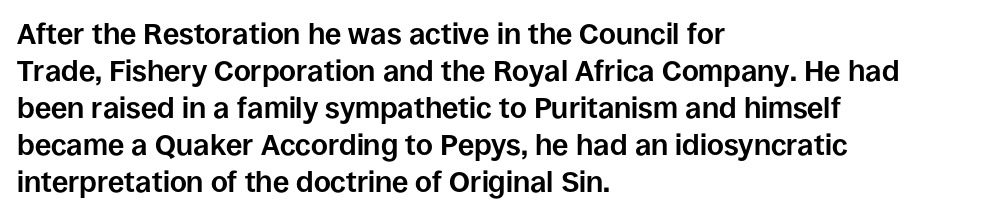
{"serif": "no", "italic": "no", "bold": "yes", "weight": "bold", "width": "normal", "stroke_contrast": "low", "x_height": "large", "monospaced": "no", "underline": "no", "align": "left", "line_spacing": "normal", "line_spacing_ratio": 1.28, "letter_spacing": "normal", "letter_spacing_em": 0.0, "glyph_px": 29}
